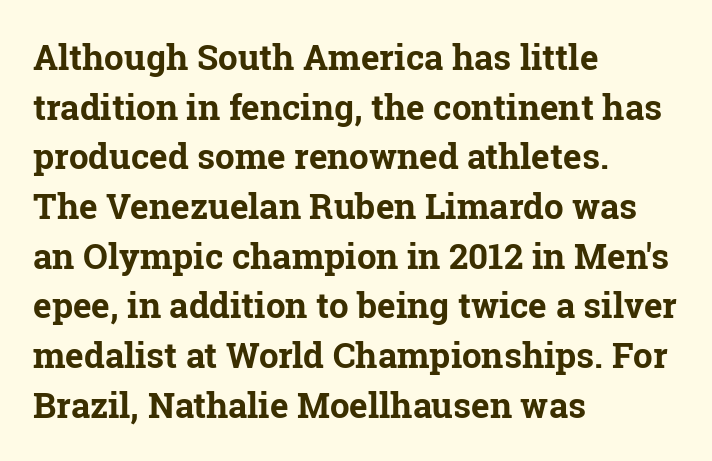
{"serif": "yes", "italic": "no", "bold": "yes", "weight": "bold", "width": "normal", "stroke_contrast": "low", "x_height": "medium", "monospaced": "no", "underline": "no", "align": "left", "line_spacing": "normal", "line_spacing_ratio": 1.42, "letter_spacing": "normal", "letter_spacing_em": 0.0, "glyph_px": 35}
